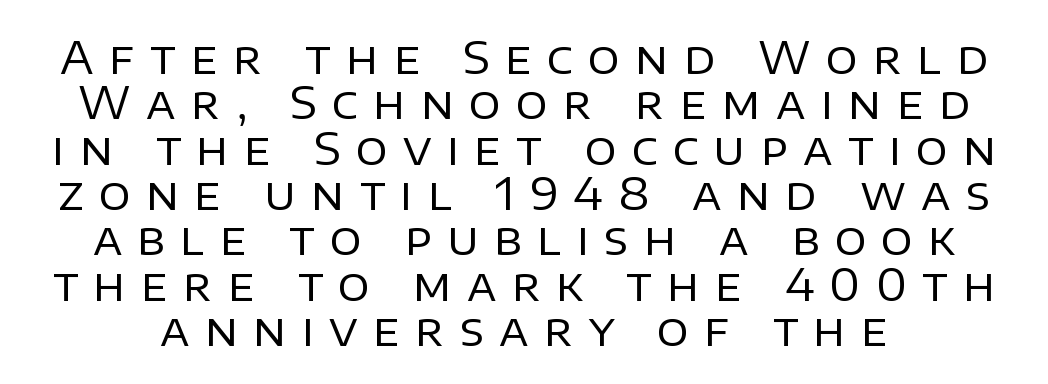
Q: Is the text bold? A: No.
Q: Is the text italic (slanted)? A: No, it is upright.
Q: Is the typeface a serif or a sans-serif typeface? A: Sans-serif.
Q: Is the text underlined? A: No.
Q: Is the spacing between letters normal or unusually wide? A: Unusually wide.
Q: Is the spacing between lines tight, normal or loose? A: Tight.
Q: Width (condensed, normal, or wide)? A: Normal.
Q: Stroke contrast? A: Low.
Q: x-height? A: Large.
Q: Monospaced? A: No.
